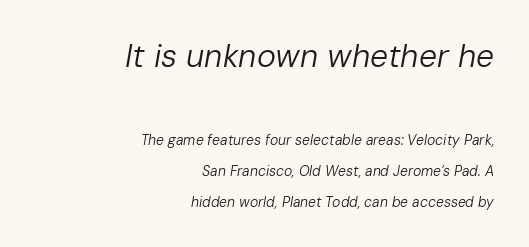
{"italic": "yes", "lean": "right", "slant_degrees": 10, "bold": "no", "weight": "regular", "width": "normal", "stroke_contrast": "low", "x_height": "medium", "monospaced": "no", "underline": "no", "align": "right", "line_spacing": "loose", "line_spacing_ratio": 2.2, "letter_spacing": "normal", "letter_spacing_em": 0.0, "larger_block": "first", "size_ratio": 2.29, "glyph_px": 32}
